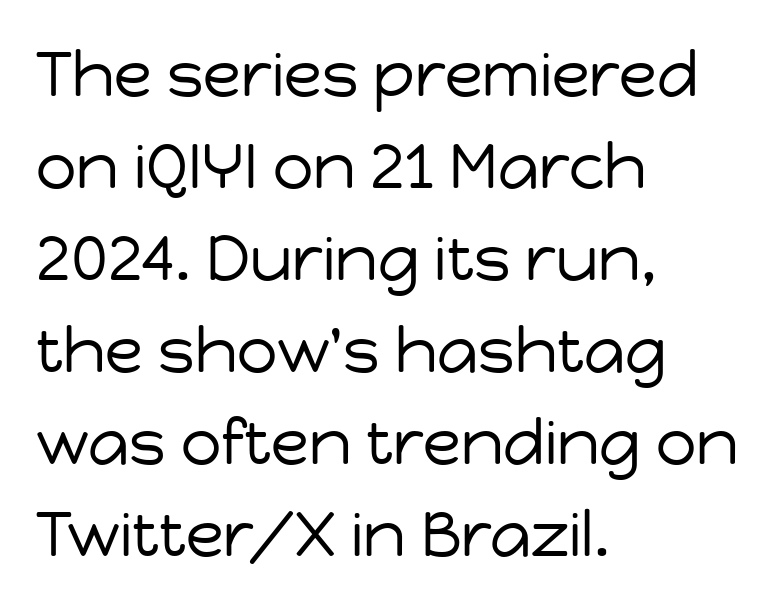
Decoration check: the copy has no underline. The text block is weighted toward the left margin, trailing off unevenly rightward. Each letter's strokes conclude bluntly, with no projecting serifs. Vertical stems look standard width or narrower in stroke.
